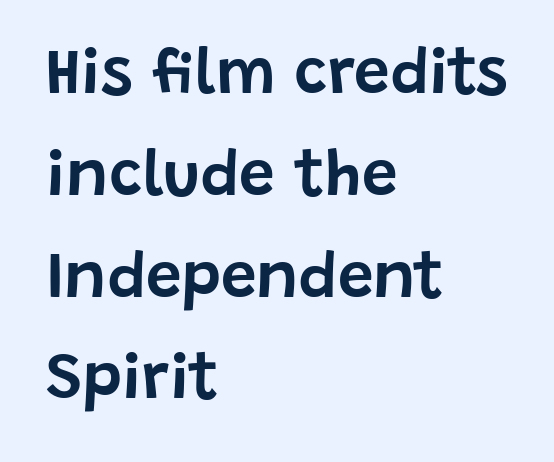
{"serif": "no", "italic": "no", "width": "normal", "stroke_contrast": "low", "x_height": "large", "monospaced": "no", "underline": "no", "align": "left", "line_spacing": "normal", "line_spacing_ratio": 1.59, "letter_spacing": "normal", "letter_spacing_em": 0.0, "glyph_px": 64}
